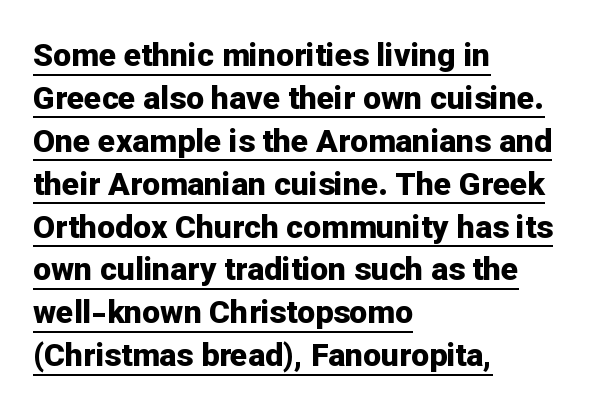
{"serif": "no", "italic": "no", "bold": "yes", "weight": "bold", "width": "normal", "stroke_contrast": "low", "x_height": "medium", "monospaced": "no", "underline": "yes", "align": "left", "line_spacing": "normal", "line_spacing_ratio": 1.34, "letter_spacing": "normal", "letter_spacing_em": 0.0, "glyph_px": 32}
